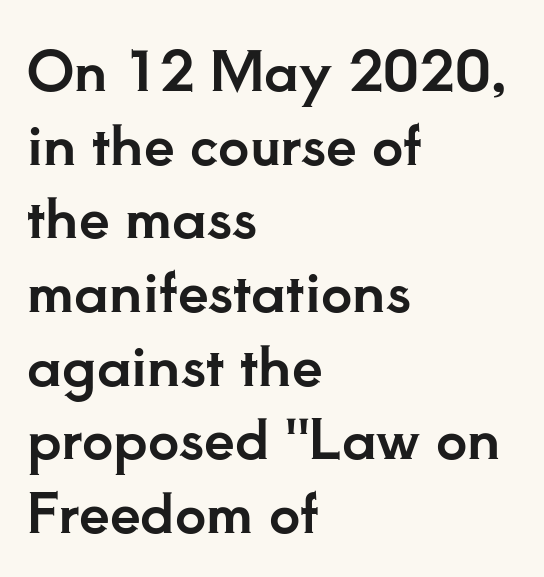
{"serif": "yes", "italic": "no", "width": "normal", "stroke_contrast": "low", "x_height": "small", "monospaced": "no", "underline": "no", "align": "left", "line_spacing": "normal", "line_spacing_ratio": 1.34, "letter_spacing": "normal", "letter_spacing_em": 0.0, "glyph_px": 55}
